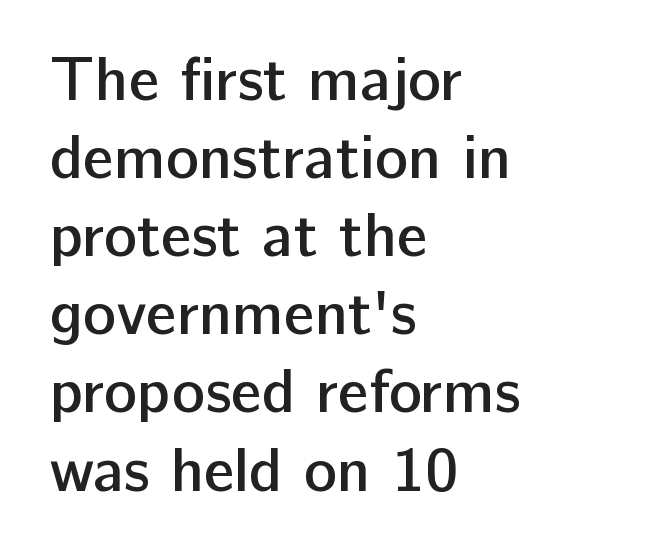
This is sans-serif lettering, the kind often seen on screens and signage. Notice how descenders clear the ascenders below comfortably — that's standard leading. The letters advance in unequal steps, a hallmark of proportional type. Typesetter's note: demi weight, one step under bold.
